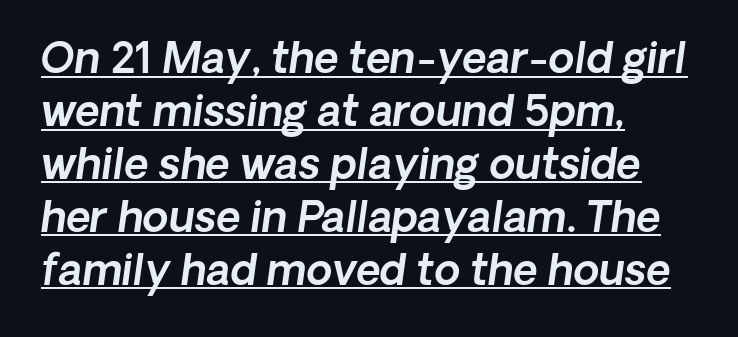
{"italic": "yes", "lean": "right", "slant_degrees": 8, "width": "normal", "x_height": "medium", "monospaced": "no", "underline": "yes", "align": "left", "line_spacing": "normal", "line_spacing_ratio": 1.26, "letter_spacing": "normal", "letter_spacing_em": 0.0, "glyph_px": 42}
